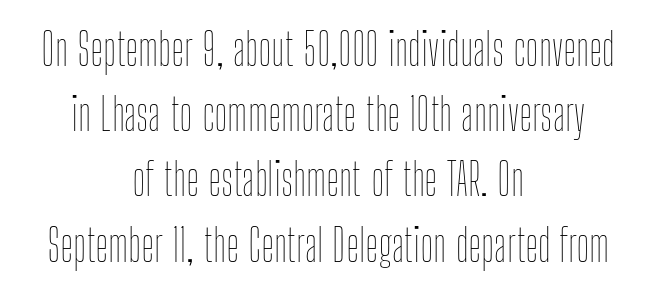
The image shows 45 px thin, condensed type, upright; set centered, normal line spacing (1.45x), normal letter spacing, not underlined; low stroke contrast and a medium x-height.
